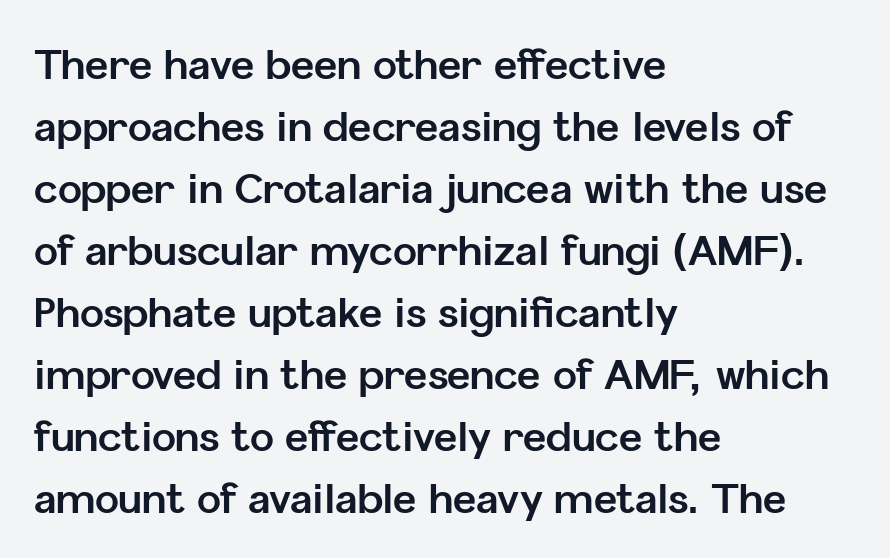
Q: Is the text bold? A: Yes.
Q: Is the text italic (slanted)? A: No, it is upright.
Q: Is the typeface a serif or a sans-serif typeface? A: Sans-serif.
Q: Is the text underlined? A: No.
Q: How is the paragraph aligned? A: Left-aligned.
Q: Is the spacing between letters normal or unusually wide? A: Normal.
Q: Is the spacing between lines tight, normal or loose? A: Normal.
Q: Width (condensed, normal, or wide)? A: Normal.
Q: Stroke contrast? A: Low.
Q: x-height? A: Medium.
Q: Monospaced? A: No.
